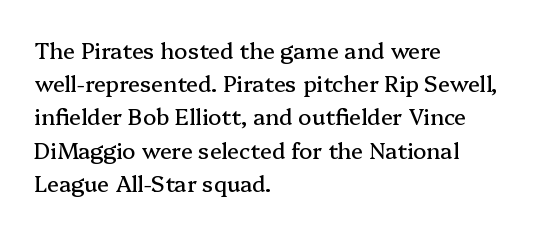
Q: Is the text italic (slanted)? A: No, it is upright.
Q: Is the text underlined? A: No.
Q: How is the paragraph aligned? A: Left-aligned.
Q: Is the spacing between letters normal or unusually wide? A: Normal.
Q: Is the spacing between lines tight, normal or loose? A: Normal.
